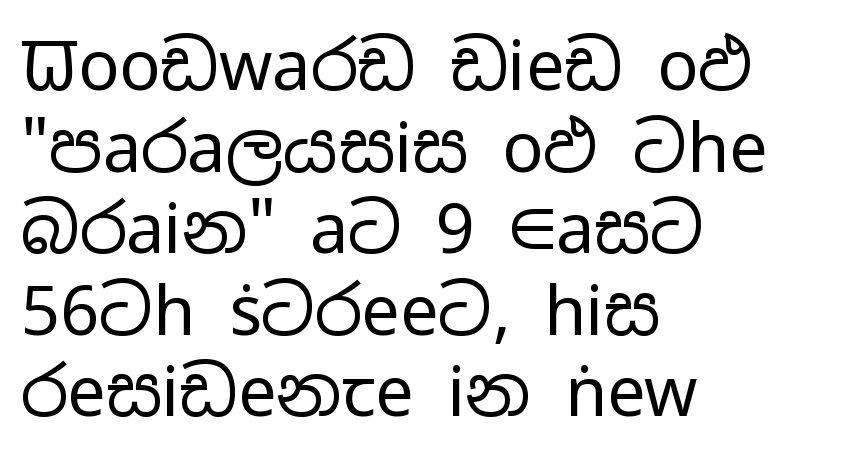
Q: Is the text bold? A: No.
Q: Is the text italic (slanted)? A: No, it is upright.
Q: Is the typeface a serif or a sans-serif typeface? A: Sans-serif.
Q: Is the text underlined? A: No.
Q: How is the paragraph aligned? A: Left-aligned.
Q: Is the spacing between letters normal or unusually wide? A: Normal.
Q: Width (condensed, normal, or wide)? A: Wide.
Q: Stroke contrast? A: Low.
Q: x-height? A: Medium.
Q: Monospaced? A: No.
